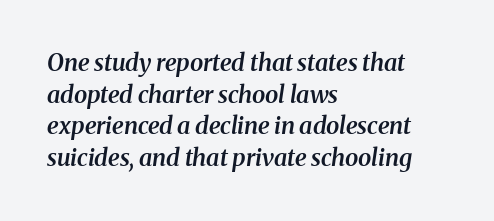
Leftover space on each line is placed entirely after the last word. It's the slanting kind of type. Type without underlining. Heft: intermediate — a semibold. The passage shown has conventional tracking throughout. The vertical gap from one line to the next is medium.
